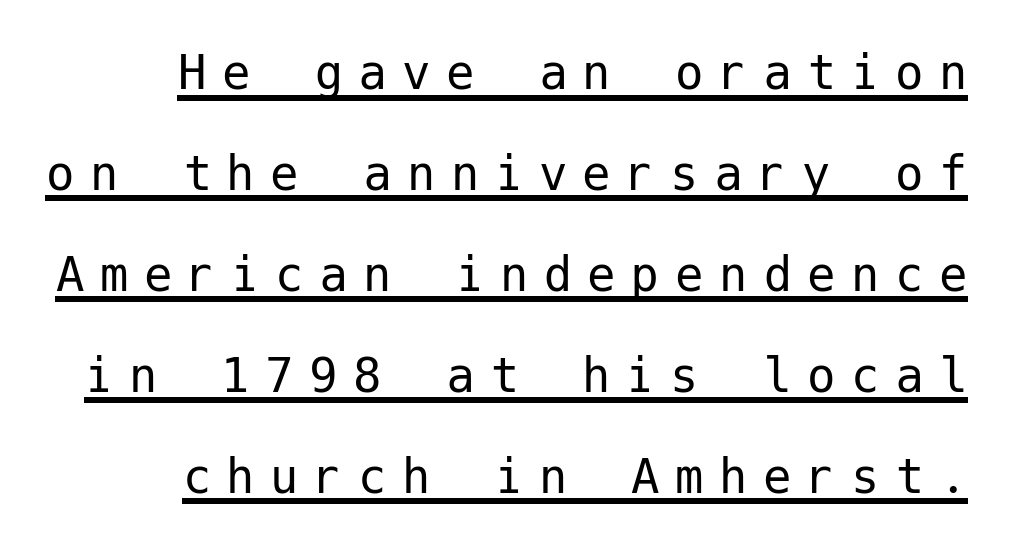
The image shows 57 px regular-weight sans-serif type, upright; set line spacing 1.77x, unusually wide letter spacing (+0.27 em), underlined; low stroke contrast and a medium x-height.
